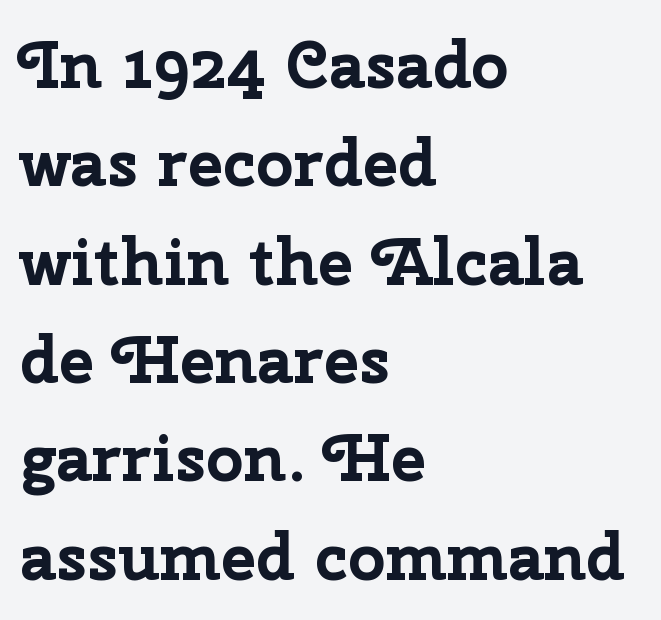
Q: Is the text bold? A: Yes.
Q: Is the text italic (slanted)? A: No, it is upright.
Q: Is the typeface a serif or a sans-serif typeface? A: Sans-serif.
Q: Is the text underlined? A: No.
Q: How is the paragraph aligned? A: Left-aligned.
Q: Is the spacing between letters normal or unusually wide? A: Normal.
Q: Is the spacing between lines tight, normal or loose? A: Normal.
Q: Width (condensed, normal, or wide)? A: Normal.
Q: Stroke contrast? A: Low.
Q: x-height? A: Medium.
Q: Monospaced? A: No.
